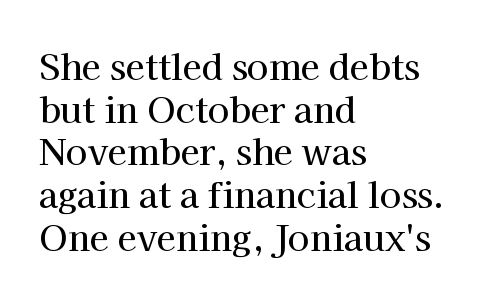
Q: Is the text italic (slanted)? A: No, it is upright.
Q: Is the typeface a serif or a sans-serif typeface? A: Serif.
Q: Is the text underlined? A: No.
Q: How is the paragraph aligned? A: Left-aligned.
Q: Is the spacing between letters normal or unusually wide? A: Normal.
Q: Width (condensed, normal, or wide)? A: Normal.
Q: Stroke contrast? A: High.
Q: x-height? A: Medium.
Q: Monospaced? A: No.
